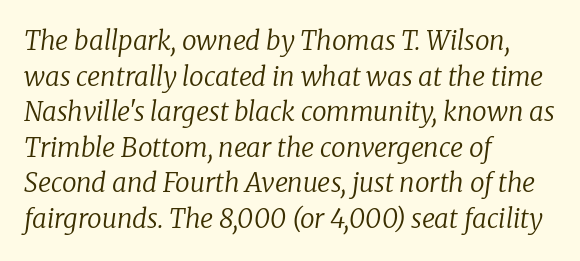
The image shows 26 px text type, italic (leaning right); set left-aligned, normal line spacing (1.37x), normal letter spacing, not underlined.
